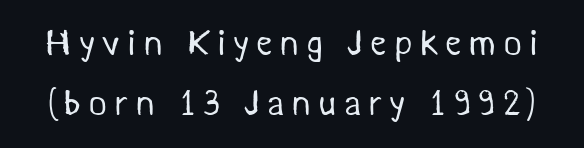
You could not count columns in this text — the font is proportionally spaced. On a weight scale, this lands at 450 or below. These lines sit exactly where default settings would place them. The passage shown is not underscored anywhere.
